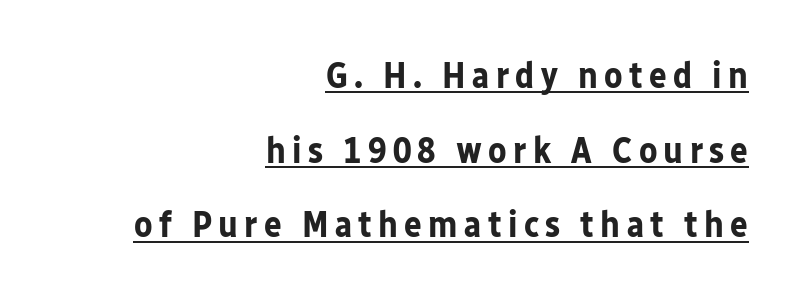
{"serif": "no", "italic": "no", "bold": "yes", "weight": "bold", "width": "normal", "stroke_contrast": "low", "x_height": "medium", "monospaced": "no", "underline": "yes", "align": "right", "line_spacing": "loose", "line_spacing_ratio": 2.02, "glyph_px": 37}
